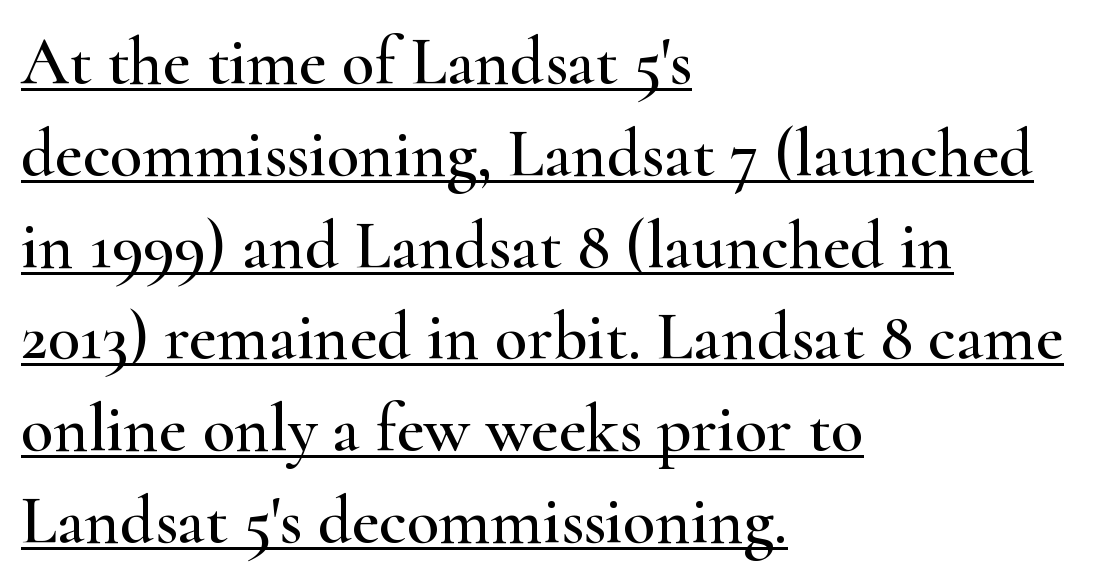
{"serif": "yes", "italic": "no", "width": "wide", "stroke_contrast": "high", "x_height": "small", "monospaced": "no", "underline": "yes", "align": "left", "line_spacing": "normal", "line_spacing_ratio": 1.37, "letter_spacing": "normal", "letter_spacing_em": 0.0, "glyph_px": 67}
